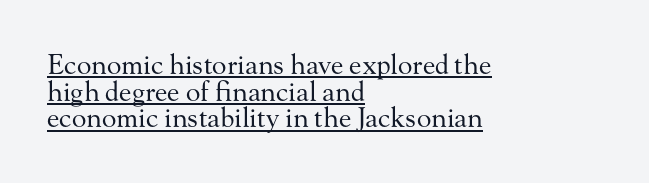
The image shows 27 px text type, upright; set left-aligned, tight line spacing (0.99x), normal letter spacing, underlined.
